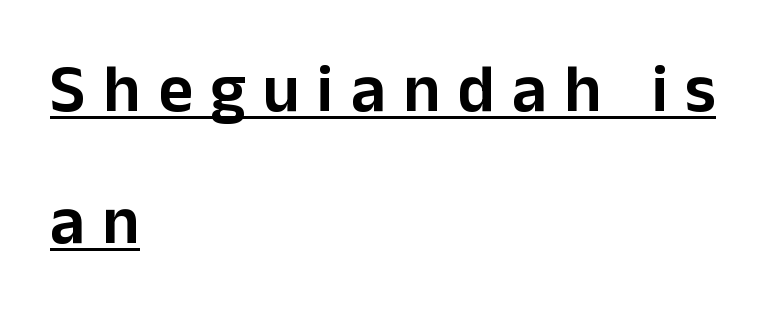
Short and long lines alike share a common starting point at left. If you drew a line through each stem, it would be perfectly vertical. These lines have a slow, spaced-out rhythm from letter to letter. Grotesque or geometric, the face here clearly has no serifs. Honestly, the rows look like they've been pulled way apart.
